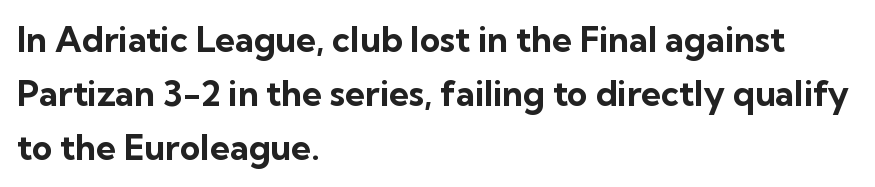
Q: Is the text bold? A: Yes.
Q: Is the text italic (slanted)? A: No, it is upright.
Q: Is the typeface a serif or a sans-serif typeface? A: Sans-serif.
Q: Is the text underlined? A: No.
Q: How is the paragraph aligned? A: Left-aligned.
Q: Is the spacing between letters normal or unusually wide? A: Normal.
Q: Is the spacing between lines tight, normal or loose? A: Normal.
Q: Width (condensed, normal, or wide)? A: Normal.
Q: Stroke contrast? A: Low.
Q: x-height? A: Medium.
Q: Monospaced? A: No.
